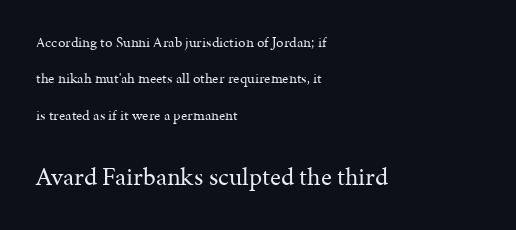
These lines stack with their left ends in a neat column. A quiet, ordinary-to-light weight characterises the typeface. Glyph-to-glyph distance matches everyday printed text. Does the lettering tilt? It doesn't — this is upright. Successive baselines arrive slowly, with a big drop between each.
